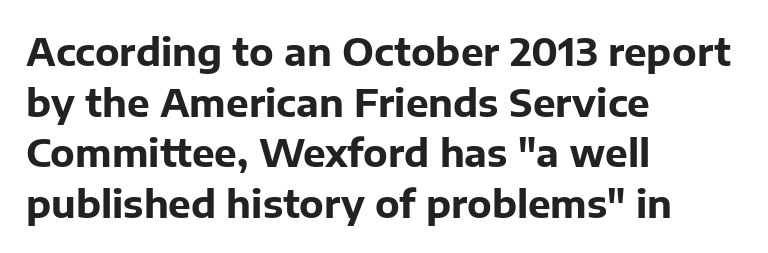
{"serif": "no", "italic": "no", "bold": "yes", "weight": "bold", "width": "normal", "stroke_contrast": "low", "x_height": "medium", "monospaced": "no", "underline": "no", "align": "left", "line_spacing": "normal", "line_spacing_ratio": 1.33, "letter_spacing": "normal", "letter_spacing_em": 0.0, "glyph_px": 38}
